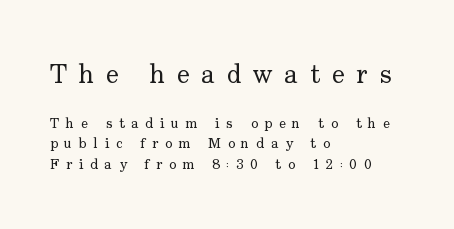
The gap between lines stays unmarked. This sample uses an upright cut, with every glyph sitting square on the baseline. The designer gave the opening block more size than the closing block. Visually the block forms a straight wall on the left and a jagged coastline on the right. The characters are drawn with everyday or finer stroke widths. Vertically, the passage feels balanced, rows spaced as you'd expect.
